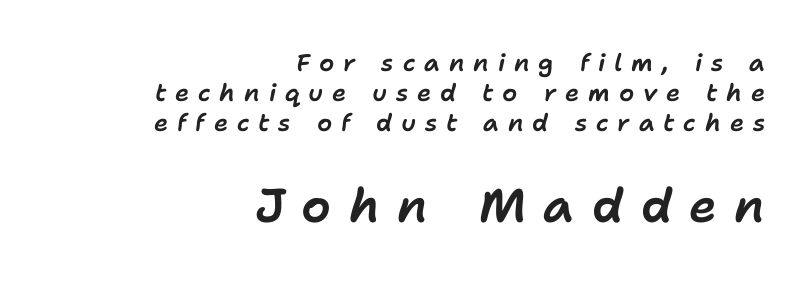
Tracking value appears strongly positive — letters spread wide. The baseline area is clear. The passage is arranged like a letterhead date or caption credit — flush right. Would a proofreader flag this as italicized? Yes. This sample keeps an unexceptional amount of space between lines.
